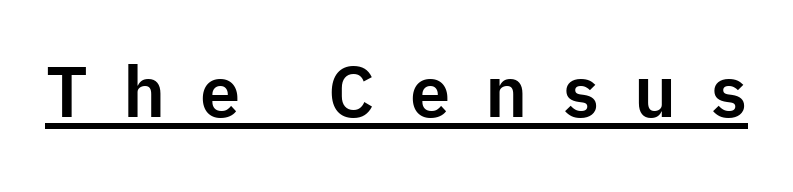
The type is letterspaced generously, with wide tracking. When letters stand straight like this, we call the style roman or upright. Is this a sans? Yes — the strokes have no serifs. Character widths vary here, with narrow letters taking less room than wide ones.
